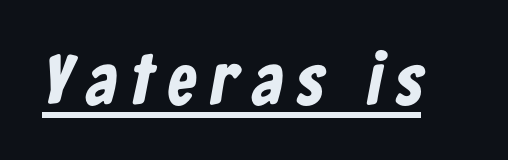
{"serif": "no", "bold": "yes", "weight": "bold", "width": "condensed", "stroke_contrast": "low", "x_height": "medium", "monospaced": "no", "underline": "yes", "letter_spacing": "wide", "letter_spacing_em": 0.21, "glyph_px": 71}
